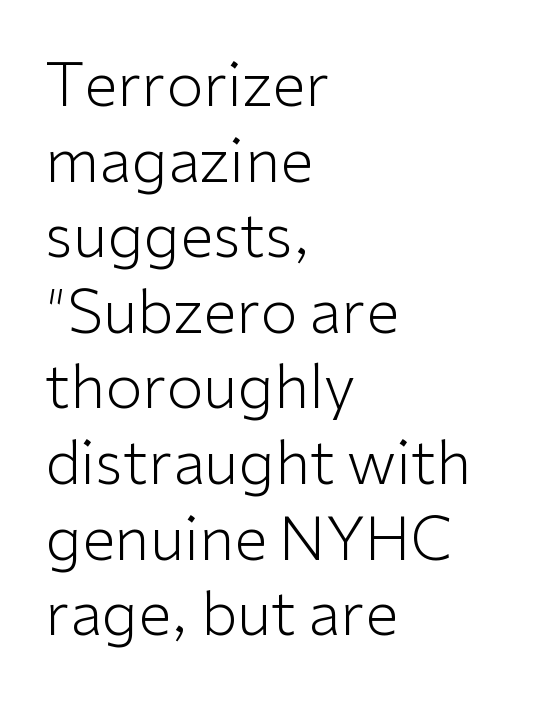
The image shows 60 px light sans-serif type, upright; set left-aligned, normal line spacing (1.26x), normal letter spacing, not underlined; low stroke contrast and a medium x-height.
